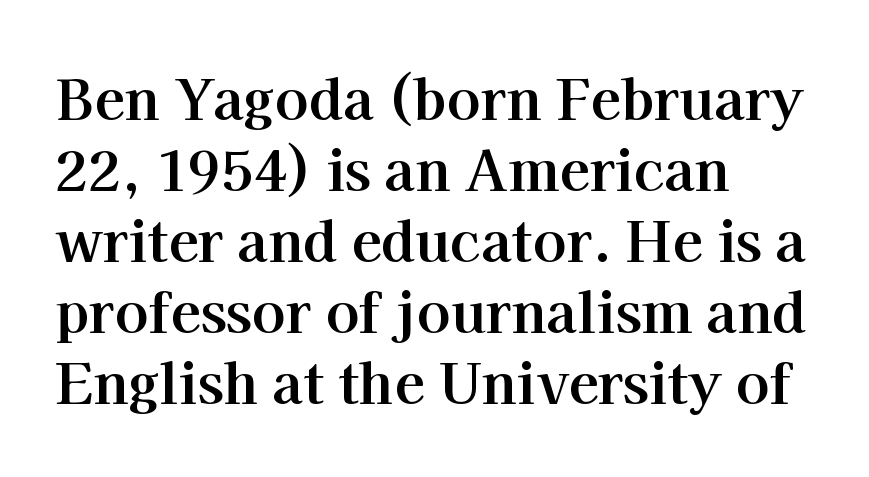
Look at the tracking — it's just the regular setting, nothing added. Summary of weight: heavy, a full bold. Beneath every word, the page is bare. You could not count columns in this text — the font is proportionally spaced.
